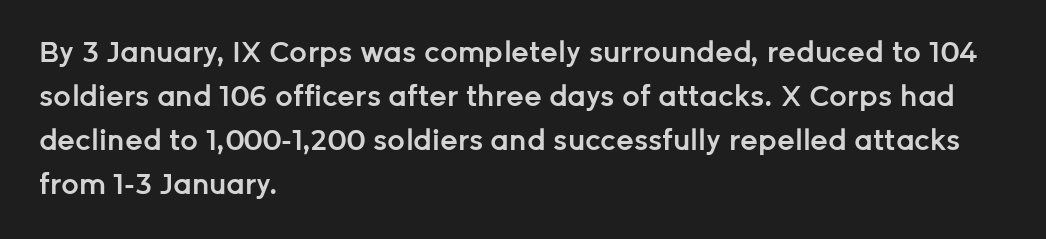
The image shows 28 px semibold sans-serif type, upright; set left-aligned, normal line spacing (1.57x), normal letter spacing, not underlined; low stroke contrast and a medium x-height.
